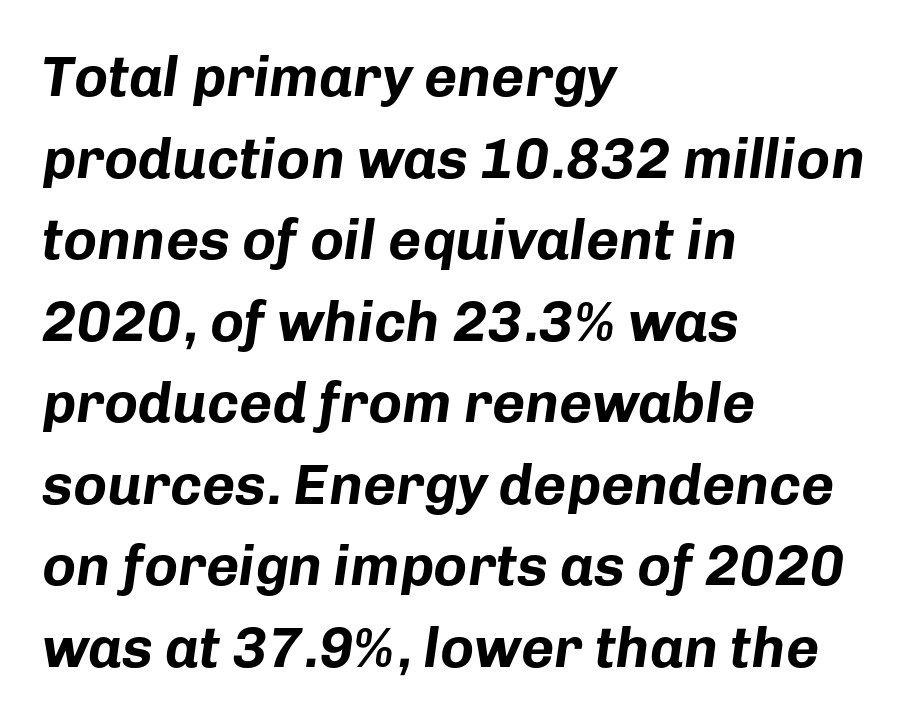
Q: Is the text bold? A: Yes.
Q: Is the text italic (slanted)? A: Yes, it leans right by about 8 degrees.
Q: Is the text underlined? A: No.
Q: How is the paragraph aligned? A: Left-aligned.
Q: Is the spacing between letters normal or unusually wide? A: Normal.
Q: Is the spacing between lines tight, normal or loose? A: Normal.
Q: Width (condensed, normal, or wide)? A: Normal.
Q: Stroke contrast? A: Low.
Q: x-height? A: Medium.
Q: Monospaced? A: No.
